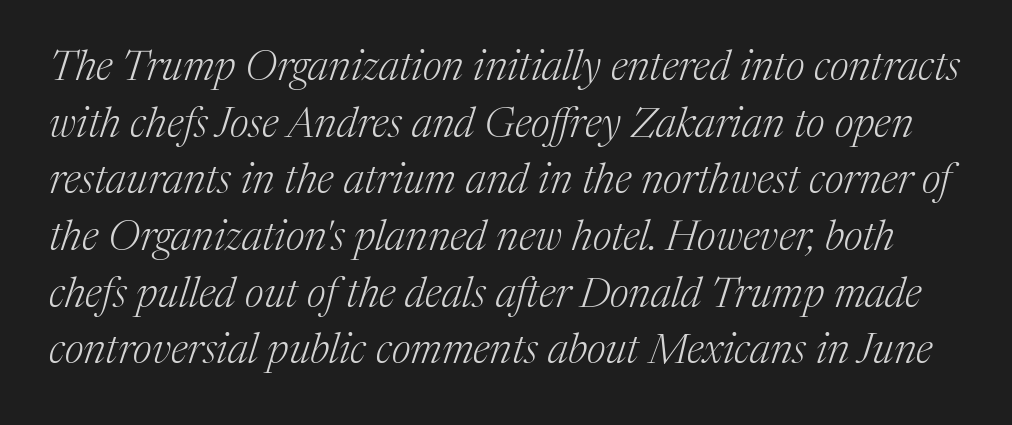
The image shows 42 px light serif type, italic (leaning right); set normal line spacing (1.35x), normal letter spacing, not underlined; medium stroke contrast and a medium x-height.
